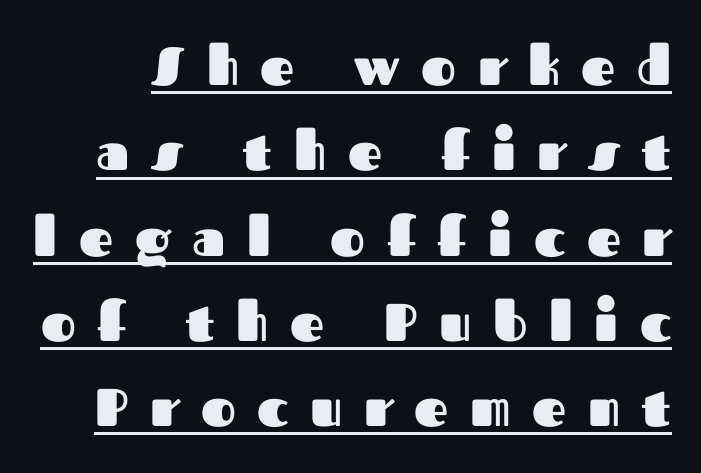
Q: Is the text bold? A: Yes.
Q: Is the text italic (slanted)? A: No, it is upright.
Q: Is the typeface a serif or a sans-serif typeface? A: Sans-serif.
Q: Is the text underlined? A: Yes.
Q: Is the spacing between letters normal or unusually wide? A: Unusually wide.
Q: Is the spacing between lines tight, normal or loose? A: Normal.
Q: Width (condensed, normal, or wide)? A: Normal.
Q: Stroke contrast? A: Medium.
Q: x-height? A: Medium.
Q: Monospaced? A: No.
